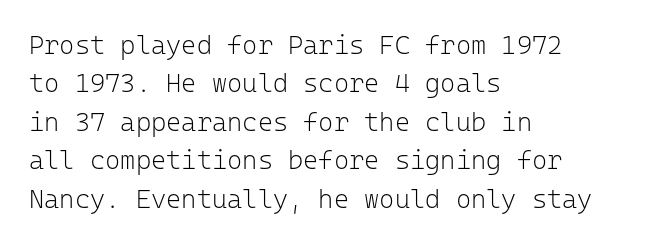
Leftover space on each line is placed entirely after the last word. The font sits on the lighter half of the weight spectrum, regular included. Here the glyphs are tracked normally, forming tight word shapes. Evenly set lines give the paragraph a standard silhouette. The area under the type is left untouched. The letters stand upright; this is a roman face.
